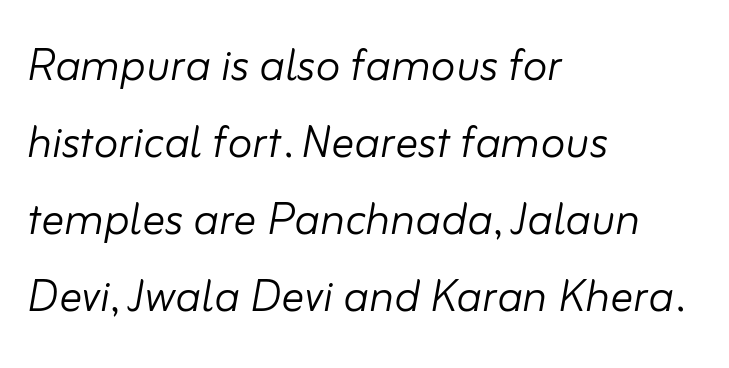
The image shows 57 px light type, italic (leaning right); set left-aligned, normal line spacing (1.35x), normal letter spacing, not underlined; low stroke contrast and a small x-height.
